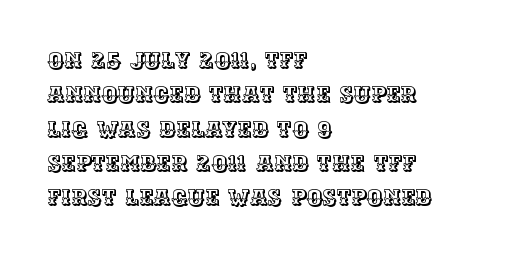
{"italic": "no", "underline": "no", "align": "left", "line_spacing": "normal", "line_spacing_ratio": 1.56, "letter_spacing": "normal", "letter_spacing_em": 0.0, "glyph_px": 22}
